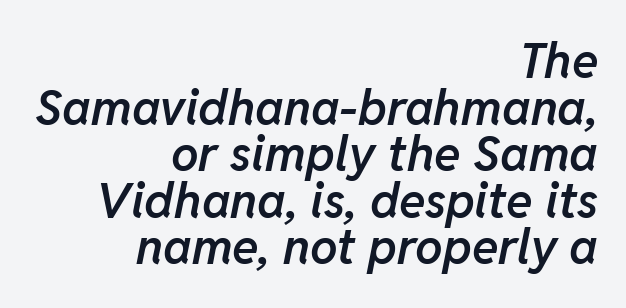
{"italic": "yes", "lean": "right", "slant_degrees": 11, "bold": "semi", "weight": "semibold", "width": "normal", "stroke_contrast": "low", "x_height": "medium", "monospaced": "no", "underline": "no", "align": "right", "line_spacing": "tight", "line_spacing_ratio": 0.95, "letter_spacing": "normal", "letter_spacing_em": 0.0, "glyph_px": 49}
